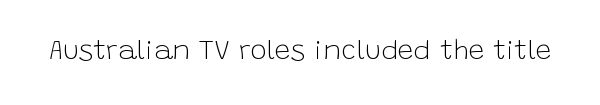
Q: Is the text bold? A: No.
Q: Is the text italic (slanted)? A: No, it is upright.
Q: Is the typeface a serif or a sans-serif typeface? A: Sans-serif.
Q: Is the text underlined? A: No.
Q: Is the spacing between letters normal or unusually wide? A: Normal.
Q: Width (condensed, normal, or wide)? A: Normal.
Q: Stroke contrast? A: Low.
Q: x-height? A: Large.
Q: Monospaced? A: No.
